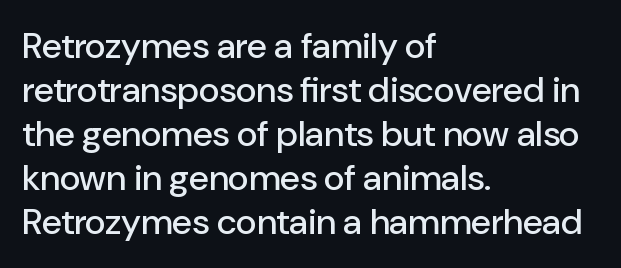
Q: Is the text italic (slanted)? A: No, it is upright.
Q: Is the typeface a serif or a sans-serif typeface? A: Sans-serif.
Q: Is the text underlined? A: No.
Q: How is the paragraph aligned? A: Left-aligned.
Q: Is the spacing between letters normal or unusually wide? A: Normal.
Q: Width (condensed, normal, or wide)? A: Normal.
Q: Stroke contrast? A: Low.
Q: x-height? A: Medium.
Q: Monospaced? A: No.
